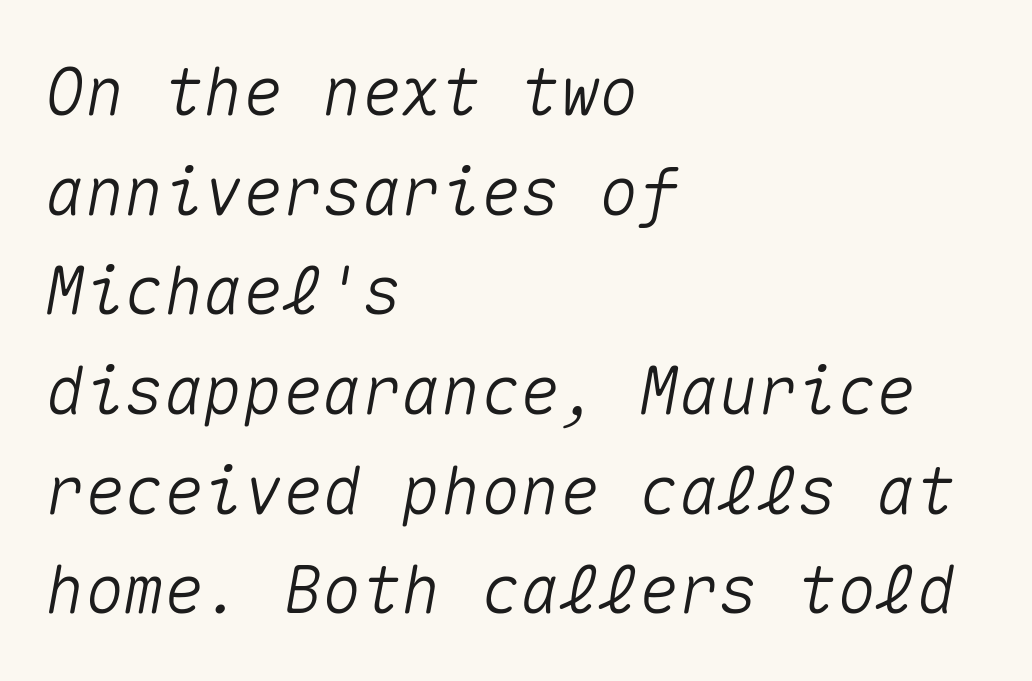
{"italic": "yes", "lean": "right", "slant_degrees": 10, "width": "normal", "stroke_contrast": "medium", "x_height": "medium", "monospaced": "yes", "underline": "no", "align": "left", "line_spacing": "normal", "line_spacing_ratio": 1.51, "letter_spacing": "normal", "letter_spacing_em": 0.0, "glyph_px": 66}
